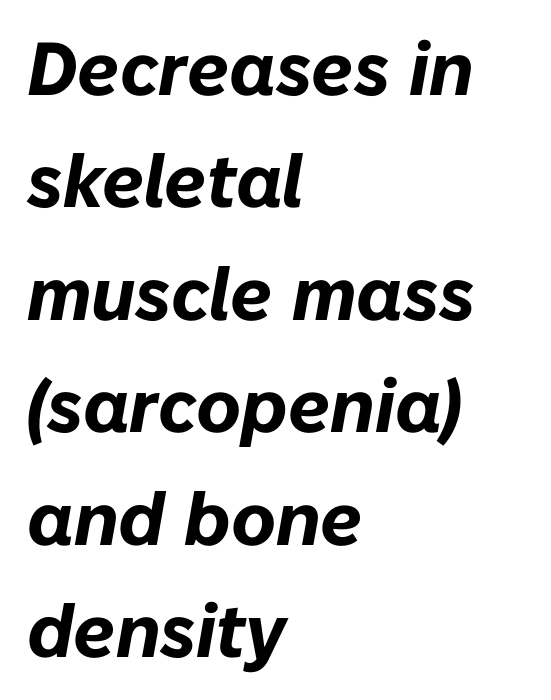
{"italic": "yes", "lean": "right", "slant_degrees": 10, "bold": "yes", "weight": "bold", "width": "normal", "stroke_contrast": "low", "x_height": "medium", "monospaced": "no", "underline": "no", "align": "left", "line_spacing": "normal", "line_spacing_ratio": 1.5, "letter_spacing": "normal", "letter_spacing_em": 0.0, "glyph_px": 75}
